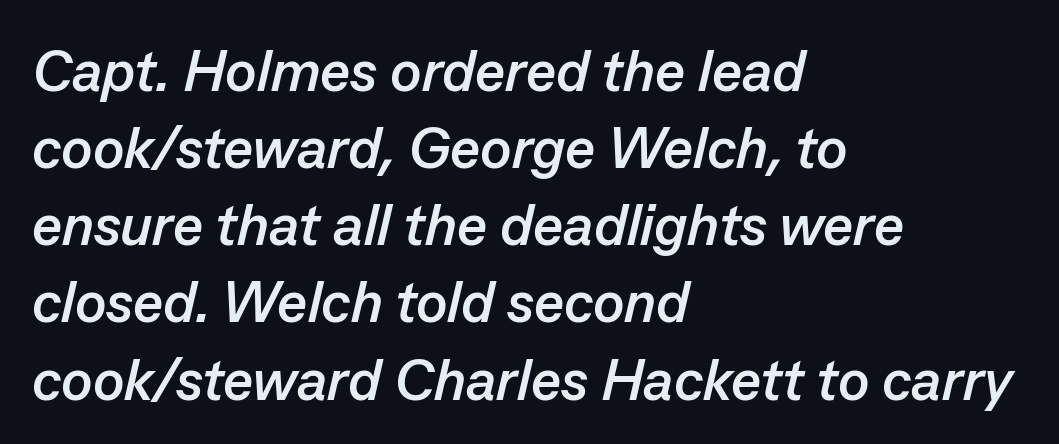
The image shows 58 px semibold type, italic (leaning right); set left-aligned, normal line spacing (1.33x), normal letter spacing, not underlined; low stroke contrast and a medium x-height.
